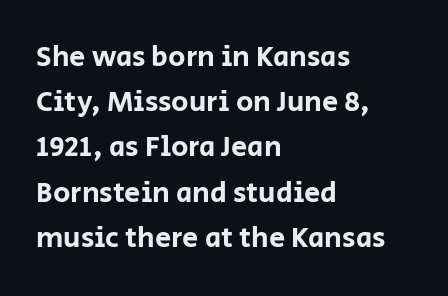
Q: Is the text italic (slanted)? A: No, it is upright.
Q: Is the typeface a serif or a sans-serif typeface? A: Sans-serif.
Q: Is the text underlined? A: No.
Q: How is the paragraph aligned? A: Left-aligned.
Q: Is the spacing between letters normal or unusually wide? A: Normal.
Q: Is the spacing between lines tight, normal or loose? A: Normal.
Q: Width (condensed, normal, or wide)? A: Normal.
Q: Stroke contrast? A: Low.
Q: x-height? A: Large.
Q: Monospaced? A: No.
